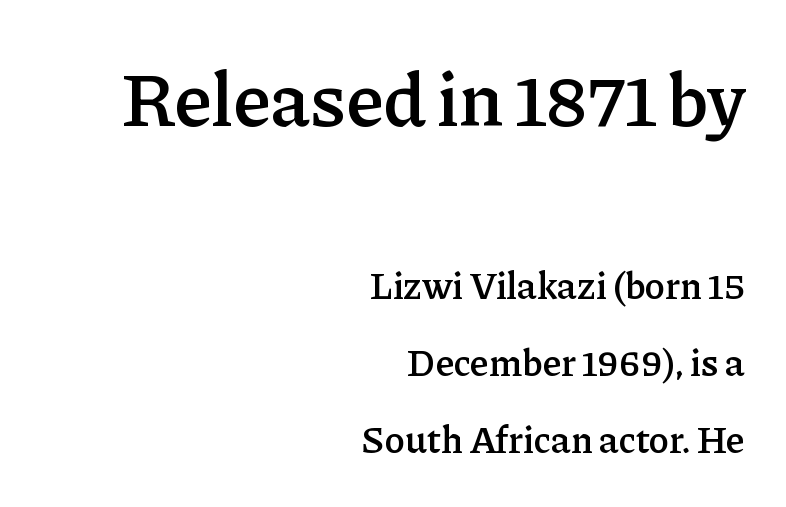
Q: Is the text bold? A: Semi-bold.
Q: Is the text italic (slanted)? A: No, it is upright.
Q: Is the typeface a serif or a sans-serif typeface? A: Serif.
Q: Is the text underlined? A: No.
Q: How is the paragraph aligned? A: Right-aligned.
Q: Is the spacing between letters normal or unusually wide? A: Normal.
Q: Is the spacing between lines tight, normal or loose? A: Loose.
Q: Which block of text is set in a larger size, the first (top) or the second (bottom)? A: The first (top) one.
Q: Width (condensed, normal, or wide)? A: Normal.
Q: Stroke contrast? A: Low.
Q: x-height? A: Medium.
Q: Monospaced? A: No.
